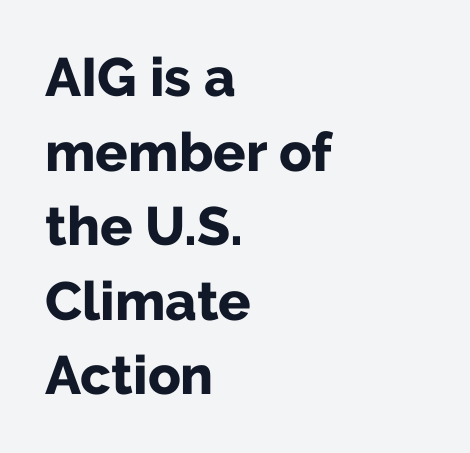
Q: Is the text bold? A: Yes.
Q: Is the text italic (slanted)? A: No, it is upright.
Q: Is the typeface a serif or a sans-serif typeface? A: Sans-serif.
Q: Is the text underlined? A: No.
Q: How is the paragraph aligned? A: Left-aligned.
Q: Is the spacing between letters normal or unusually wide? A: Normal.
Q: Is the spacing between lines tight, normal or loose? A: Normal.
Q: Width (condensed, normal, or wide)? A: Normal.
Q: Stroke contrast? A: Low.
Q: x-height? A: Medium.
Q: Monospaced? A: No.
